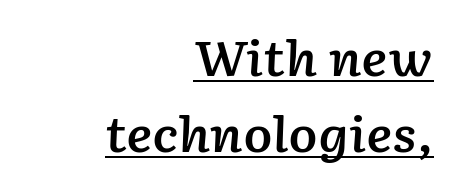
{"italic": "yes", "lean": "right", "slant_degrees": 2, "bold": "semi", "weight": "semibold", "width": "normal", "stroke_contrast": "low", "x_height": "medium", "monospaced": "no", "underline": "yes", "align": "right", "line_spacing": "normal", "line_spacing_ratio": 1.59, "letter_spacing": "normal", "letter_spacing_em": 0.0, "glyph_px": 48}
